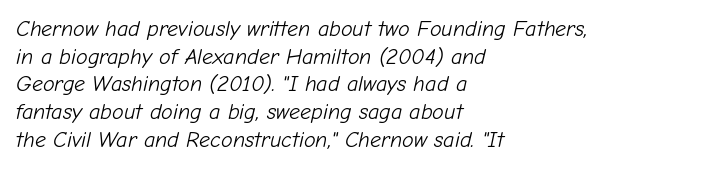
The image shows 22 px text type, italic (leaning right); set left-aligned, normal line spacing (1.26x), normal letter spacing, not underlined.
